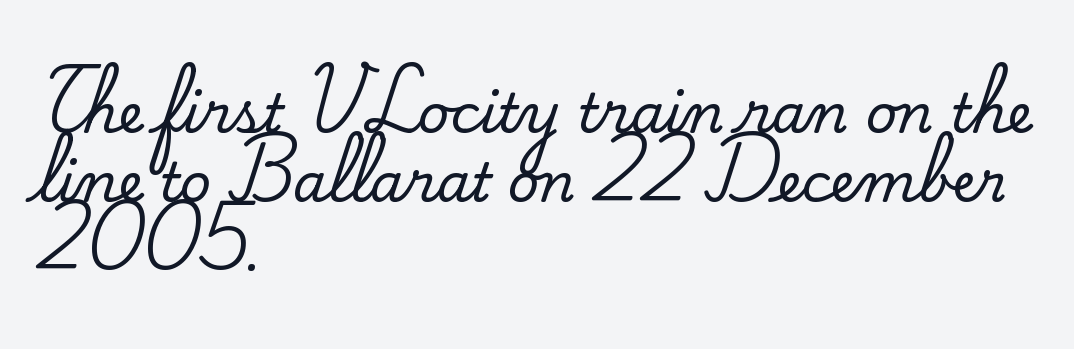
The image shows 54 px serif type; set left-aligned, normal line spacing (1.27x), normal letter spacing, not underlined; medium stroke contrast and a small x-height.
